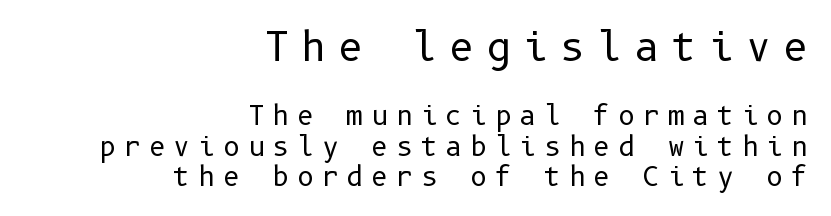
No letter is thick-stroked: the sample isn't bold. Tall strokes in this sample are plumb rather than angled. The words here are not underlined. The ragged edge is on the left, which tells us the setting is flush right. Characters follow at a spacing far wider than the type designer built in.
